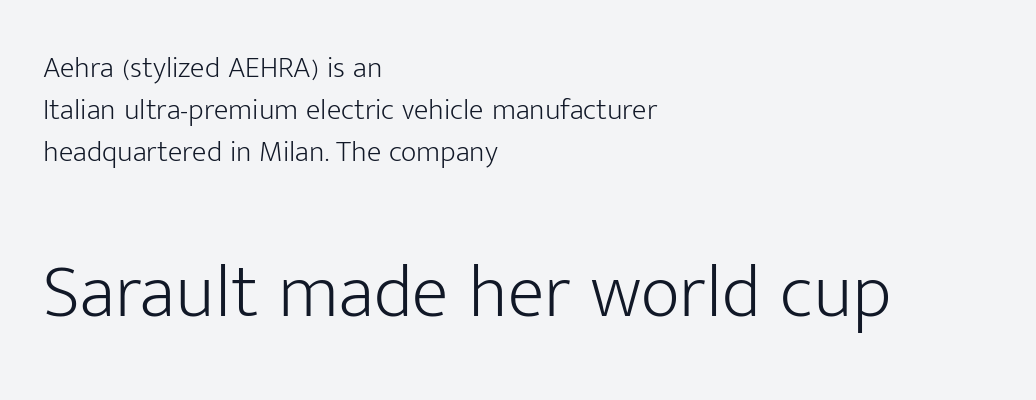
The image shows 76 px light sans-serif type, upright; set left-aligned, normal line spacing (1.4x), normal letter spacing, not underlined; the second (bottom) block is 2.53x larger; low stroke contrast and a medium x-height.
